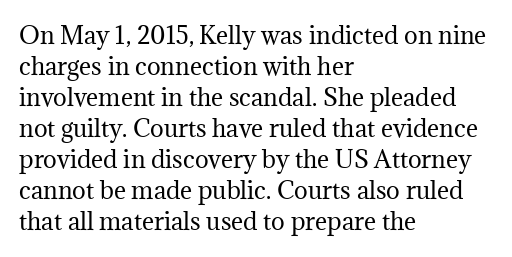
Posture: upright roman. The ragged edge is on the right, which tells us the setting is flush left. Reading down the column, the eye jumps a familiar distance to each next line. The specimen omits any rule beneath the text block's lines. The face looks like a standard text weight, possibly lighter.
